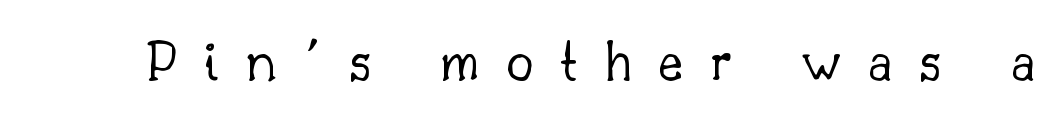
The strokes carry an ordinary text weight at most. The foot of each line stays bare and open. These lines are rendered in a variable-pitch font. The tracking reads as deliberately expanded to a designer's eye. Posture: upright roman.
